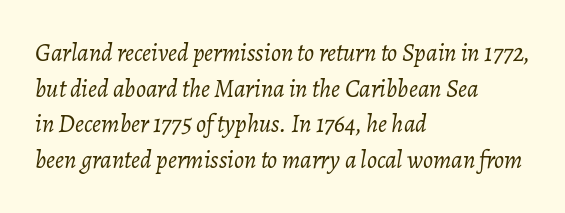
The image shows 25 px text type, italic (leaning right); set left-aligned, normal line spacing (1.43x), normal letter spacing, not underlined.
